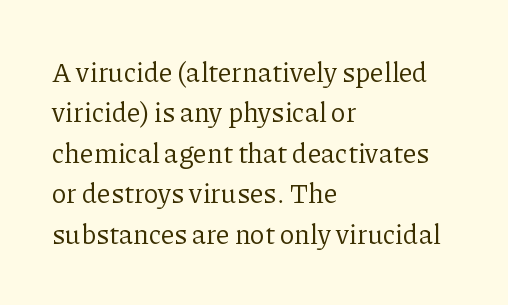
Q: Is the text bold? A: No.
Q: Is the text italic (slanted)? A: No, it is upright.
Q: Is the text underlined? A: No.
Q: How is the paragraph aligned? A: Left-aligned.
Q: Is the spacing between letters normal or unusually wide? A: Normal.
Q: Is the spacing between lines tight, normal or loose? A: Normal.
